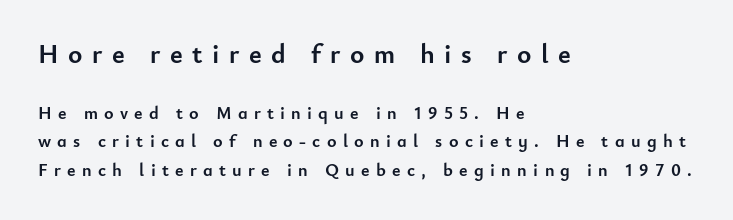
Loose tracking; the words dissolve into strings of separated letters. When letters stand straight like this, we call the style roman or upright. Character size in the leading block exceeds that of the trailing block. Interline gaps are of average width in this sample. Nobody drew a line under any word here.
